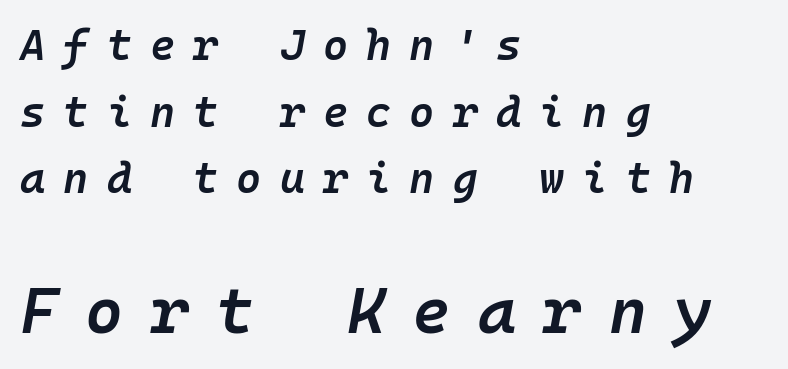
{"italic": "yes", "lean": "right", "slant_degrees": 10, "bold": "semi", "weight": "semibold", "width": "normal", "stroke_contrast": "low", "x_height": "medium", "monospaced": "yes", "underline": "no", "align": "left", "line_spacing": "normal", "line_spacing_ratio": 1.55, "letter_spacing": "wide", "letter_spacing_em": 0.42, "larger_block": "second", "size_ratio": 1.51, "glyph_px": 65}
